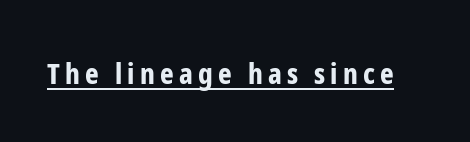
Think of a printed novel: that variable character pitch is what you see here. This is the regular roman posture of the typeface. This rendering employs a face without finishing strokes, i.e., a sans-serif. Does a line run under the words? Yes, clearly. The font is running at its bold setting.
